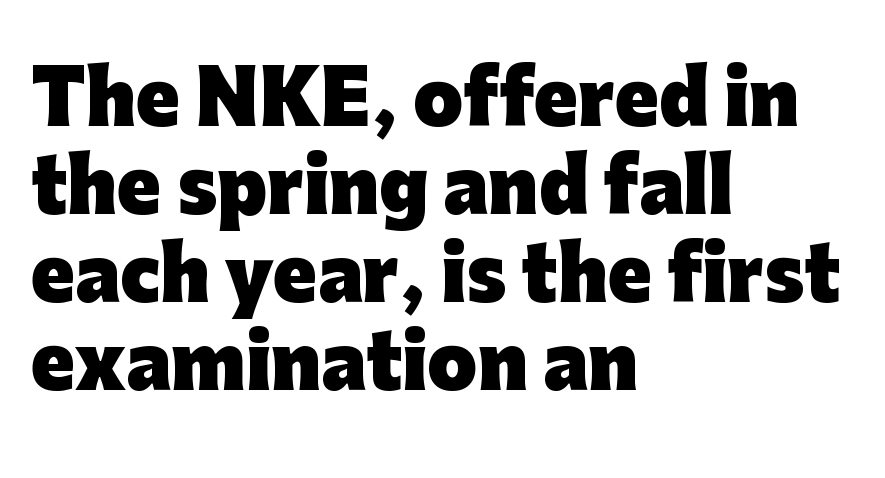
There is no visible air inserted between adjacent glyphs. These lines were composed using upright roman letters. The rendering uses natural spacing where letterforms have individual widths. The paragraph shown leans on its left margin.
